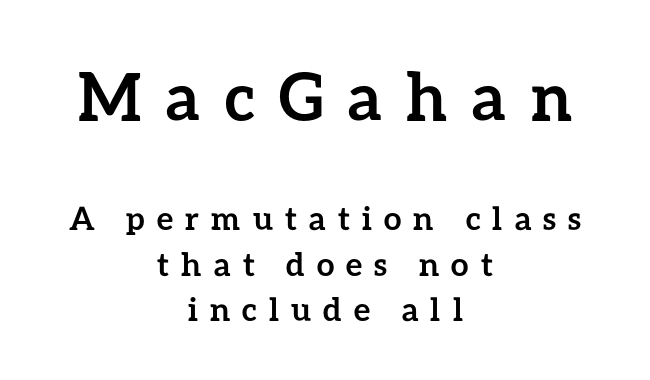
No word sits above an underline. Of the two passages, the one on top uses the larger point size. Characters follow at a spacing far wider than the type designer built in. Notice how descenders clear the ascenders below comfortably — that's standard leading.
